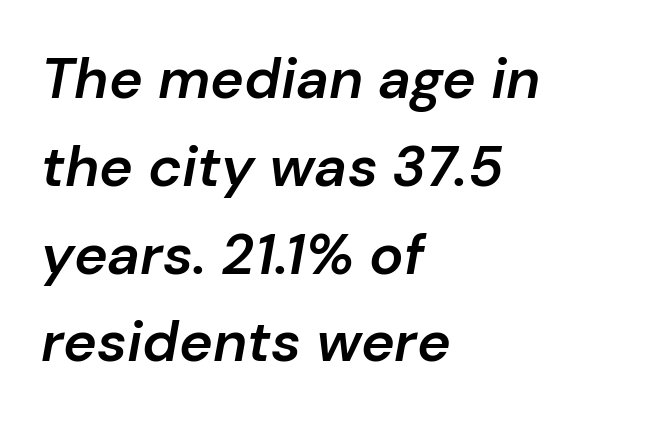
In terms of letterspacing, this is plain default setting. These lines were composed using italics. The rag falls on the right side of this text block. Decoration check: the copy has no underline. The strokes are fattened partway — semibold, not bold. Character widths vary here, with narrow letters taking less room than wide ones.
